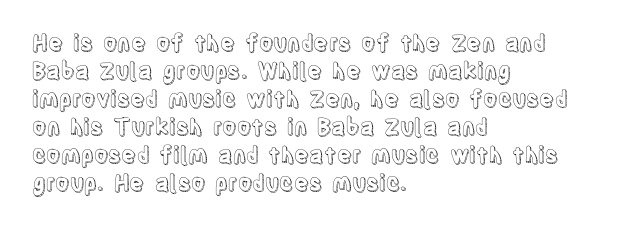
{"italic": "no", "underline": "no", "align": "left", "line_spacing": "normal", "line_spacing_ratio": 1.27, "letter_spacing": "normal", "letter_spacing_em": 0.0, "glyph_px": 22}
